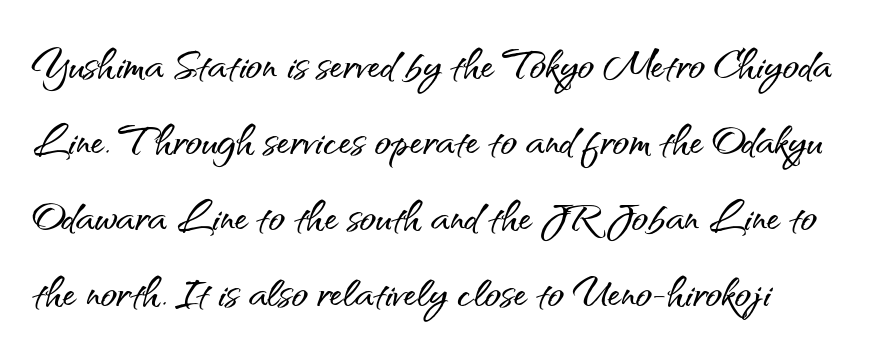
Does the type have serifs? No, each stem ends abruptly. Standard letterfit; no display-style spreading of the glyphs. A clean baseline with only descenders dipping below it.
